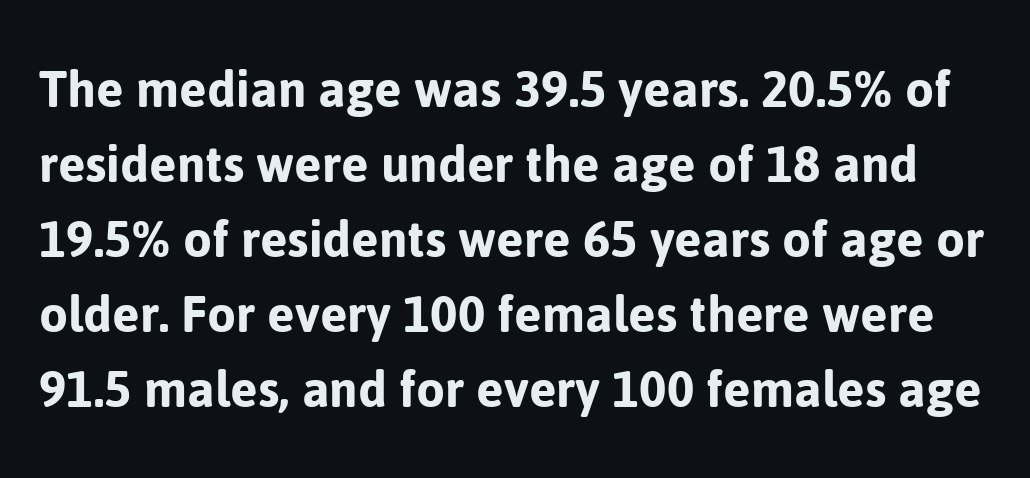
The image shows 59 px sans-serif type, upright; set normal line spacing (1.27x), normal letter spacing, not underlined; low stroke contrast and a medium x-height.
